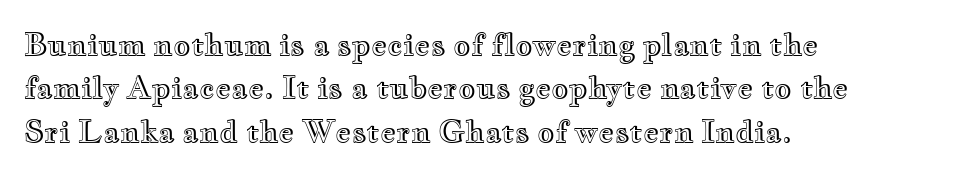
Nobody touched the tracking dial on this one. Left-aligned paragraph, ragged on the right. Looks like regular typesetting: each glyph gets only the width it needs. Underline: absent. Vertical strokes here are truly vertical. Compared with typical paragraphs, the rows here are spaced about the same.
